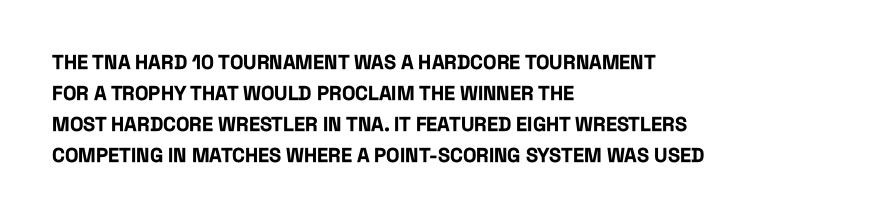
The image shows 20 px bold type, upright; set left-aligned, normal line spacing (1.55x), normal letter spacing, not underlined.
